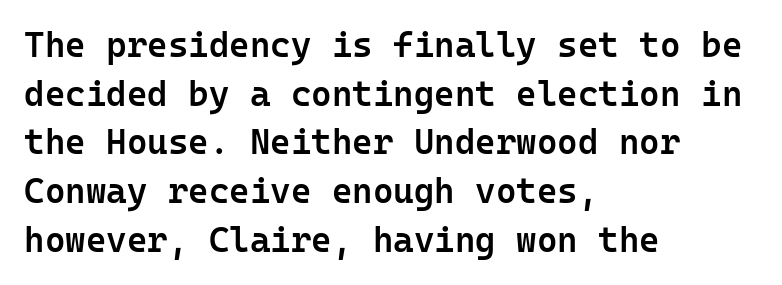
Q: Is the text bold? A: Semi-bold.
Q: Is the text italic (slanted)? A: No, it is upright.
Q: Is the typeface a serif or a sans-serif typeface? A: Sans-serif.
Q: Is the text underlined? A: No.
Q: How is the paragraph aligned? A: Left-aligned.
Q: Is the spacing between letters normal or unusually wide? A: Normal.
Q: Is the spacing between lines tight, normal or loose? A: Normal.
Q: Width (condensed, normal, or wide)? A: Normal.
Q: Stroke contrast? A: Low.
Q: x-height? A: Medium.
Q: Monospaced? A: Yes.
